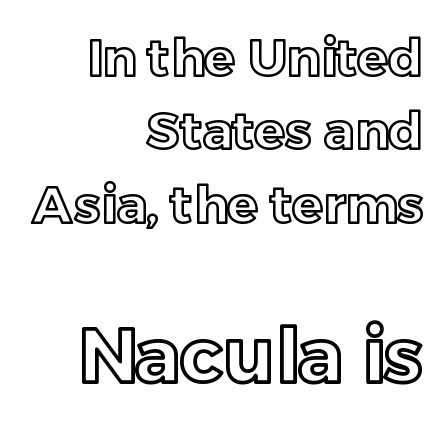
The image shows 76 px text type, upright; set right-aligned, normal line spacing (1.44x), normal letter spacing, not underlined; the second (bottom) block is 1.49x larger; a medium x-height.
